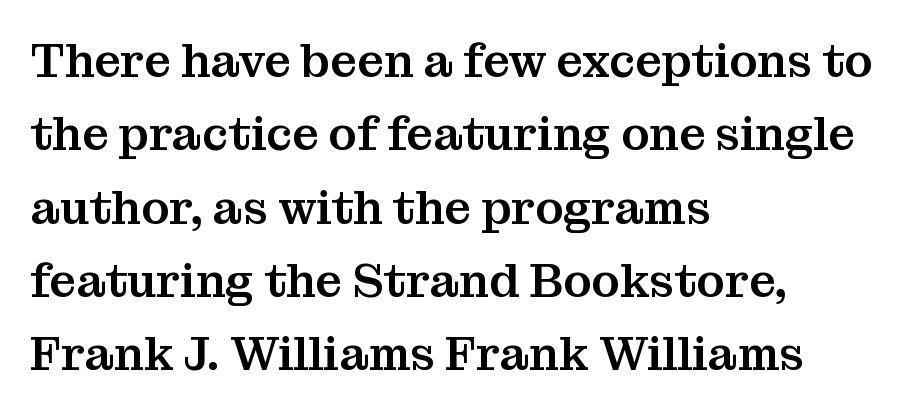
Q: Is the text italic (slanted)? A: No, it is upright.
Q: Is the typeface a serif or a sans-serif typeface? A: Serif.
Q: Is the text underlined? A: No.
Q: How is the paragraph aligned? A: Left-aligned.
Q: Is the spacing between letters normal or unusually wide? A: Normal.
Q: Is the spacing between lines tight, normal or loose? A: Normal.
Q: Width (condensed, normal, or wide)? A: Normal.
Q: Stroke contrast? A: Medium.
Q: x-height? A: Medium.
Q: Monospaced? A: No.
